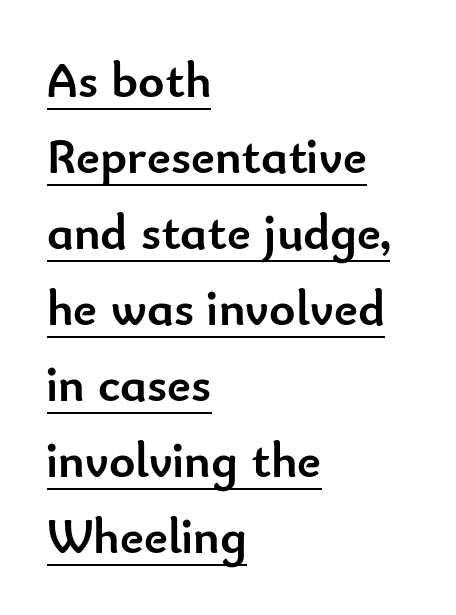
The image shows 50 px semibold sans-serif type, upright; set left-aligned, normal line spacing (1.52x), normal letter spacing, underlined; low stroke contrast and a small x-height.
